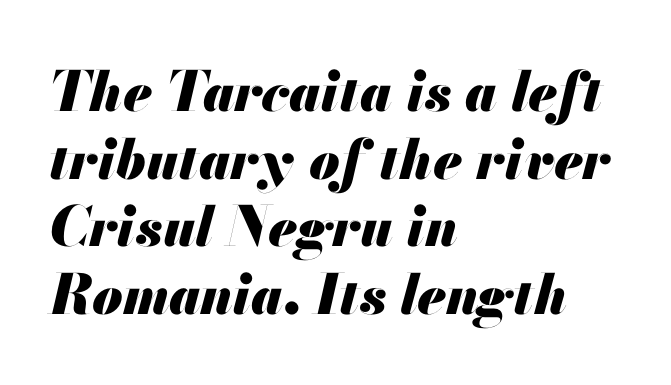
The image shows 55 px heavy type, italic (leaning right); set left-aligned, line spacing 1.23x, normal letter spacing, not underlined; medium stroke contrast and a small x-height.
